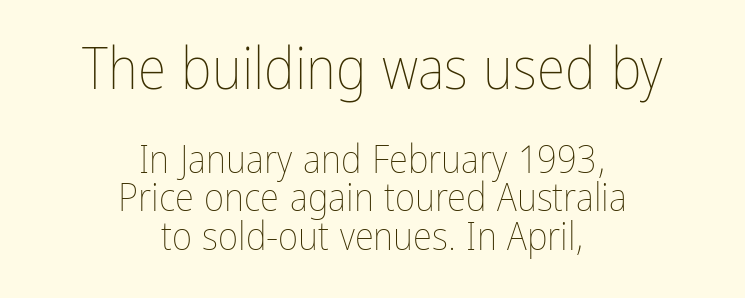
Q: Is the text bold? A: No.
Q: Is the text italic (slanted)? A: No, it is upright.
Q: Is the text underlined? A: No.
Q: How is the paragraph aligned? A: Centered.
Q: Is the spacing between letters normal or unusually wide? A: Normal.
Q: Is the spacing between lines tight, normal or loose? A: Tight.
Q: Which block of text is set in a larger size, the first (top) or the second (bottom)? A: The first (top) one.
Q: Width (condensed, normal, or wide)? A: Condensed.
Q: Stroke contrast? A: Low.
Q: x-height? A: Medium.
Q: Monospaced? A: No.
